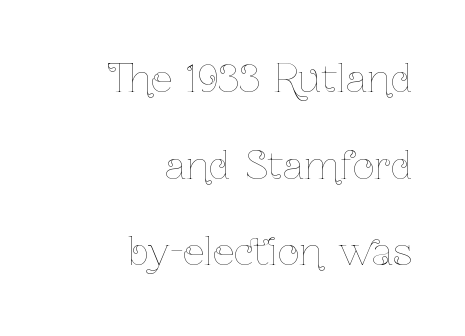
Q: Is the text bold? A: No.
Q: Is the text italic (slanted)? A: No, it is upright.
Q: Is the text underlined? A: No.
Q: How is the paragraph aligned? A: Right-aligned.
Q: Is the spacing between letters normal or unusually wide? A: Normal.
Q: Is the spacing between lines tight, normal or loose? A: Loose.
Q: Width (condensed, normal, or wide)? A: Condensed.
Q: Stroke contrast? A: Low.
Q: x-height? A: Medium.
Q: Monospaced? A: No.
